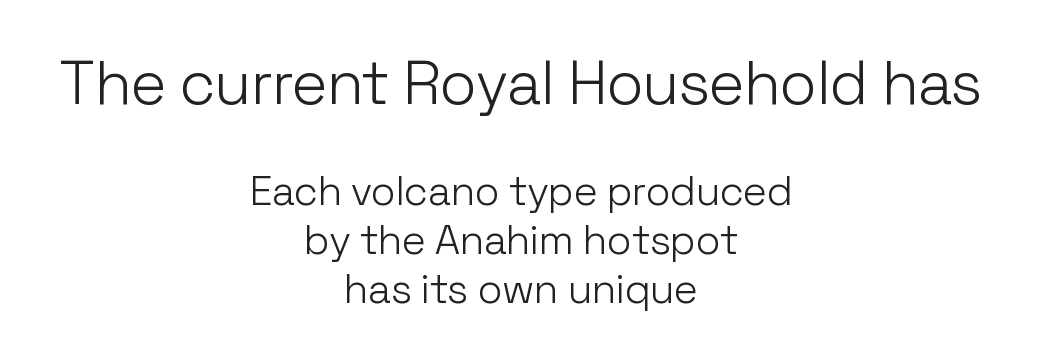
Serif or sans? Sans — the stroke terminals are bare. The horizontal fit of the characters is conventional and even. The first block has been scaled up relative to the second. The font's upright variant was chosen for this text. Here the designer chose a conventional face with non-uniform glyph widths. Descenders hang freely into open space.
